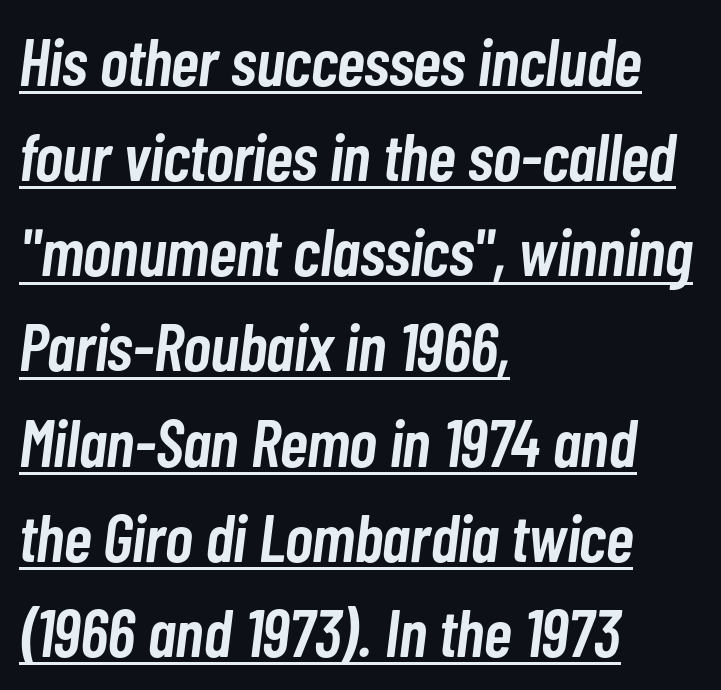
{"italic": "yes", "lean": "right", "slant_degrees": 7, "bold": "semi", "weight": "semibold", "width": "condensed", "stroke_contrast": "low", "x_height": "medium", "monospaced": "no", "underline": "yes", "align": "left", "line_spacing": "normal", "line_spacing_ratio": 1.42, "letter_spacing": "normal", "letter_spacing_em": 0.0, "glyph_px": 67}
